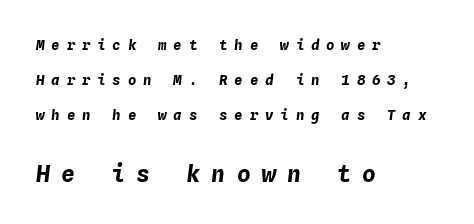
Q: Is the text bold? A: Yes.
Q: Is the text italic (slanted)? A: Yes, it leans right by about 4 degrees.
Q: Is the text underlined? A: No.
Q: How is the paragraph aligned? A: Left-aligned.
Q: Is the spacing between letters normal or unusually wide? A: Unusually wide.
Q: Is the spacing between lines tight, normal or loose? A: Loose.
Q: Which block of text is set in a larger size, the first (top) or the second (bottom)? A: The second (bottom) one.
